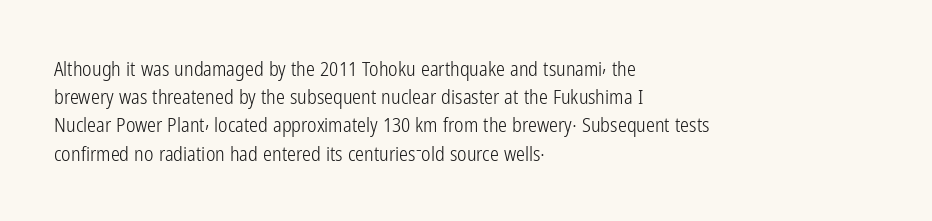
Nobody drew a line under any word here. When letters stand straight like this, we call the style roman or upright. The lines sit at an ordinary, default distance from one another. Summary of weight: not heavy and not bold.
